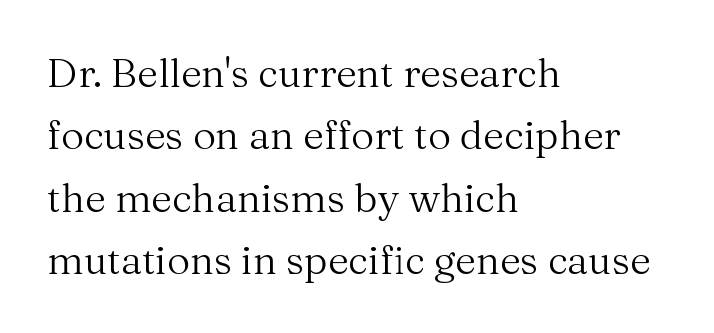
Any mark beneath the type? The region is blank. Note the varied advance widths — an 'i' is clearly narrower than an 'm'. If you drew a line through each stem, it would be perfectly vertical. The passage shown is not bold in any degree. Each line starts at the same left margin while the right side varies. In terms of leading, this rendering sits right in the middle.
